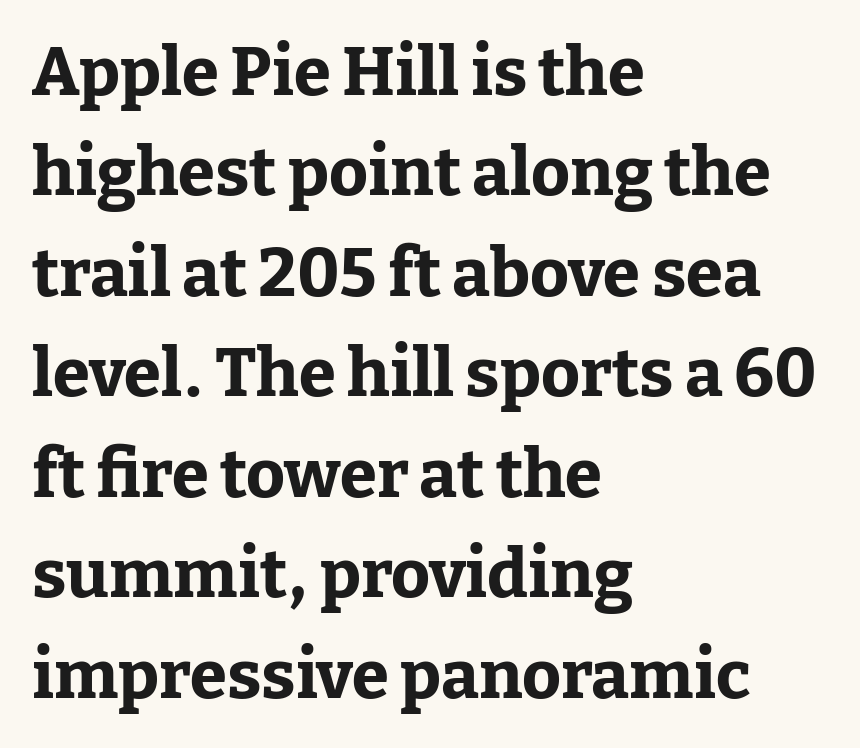
The image shows 67 px bold serif type, upright; set left-aligned, normal line spacing (1.5x), normal letter spacing, not underlined; low stroke contrast and a medium x-height.
